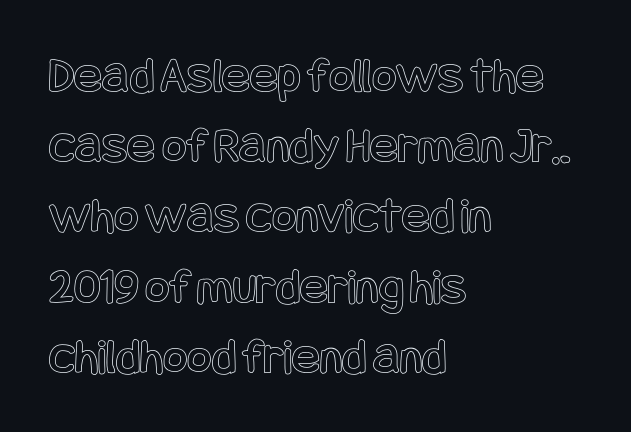
Compared with typical paragraphs, the rows here are spaced about the same. Visually the block forms a straight wall on the left and a jagged coastline on the right. When letters stand straight like this, we call the style roman or upright. The gaps between neighbouring characters are ordinary and unremarkable. The zone under the glyphs is completely vacant.
